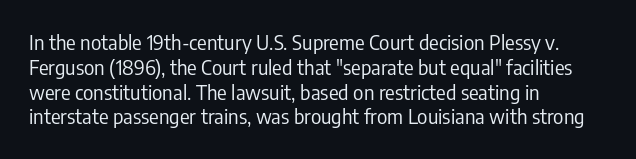
Each stroke keeps to a modest, everyday thickness or less. The type is set solid horizontally, with unmodified tracking. Italic: no, the glyphs are upright roman. In CSS terms this would be text-align: left.
